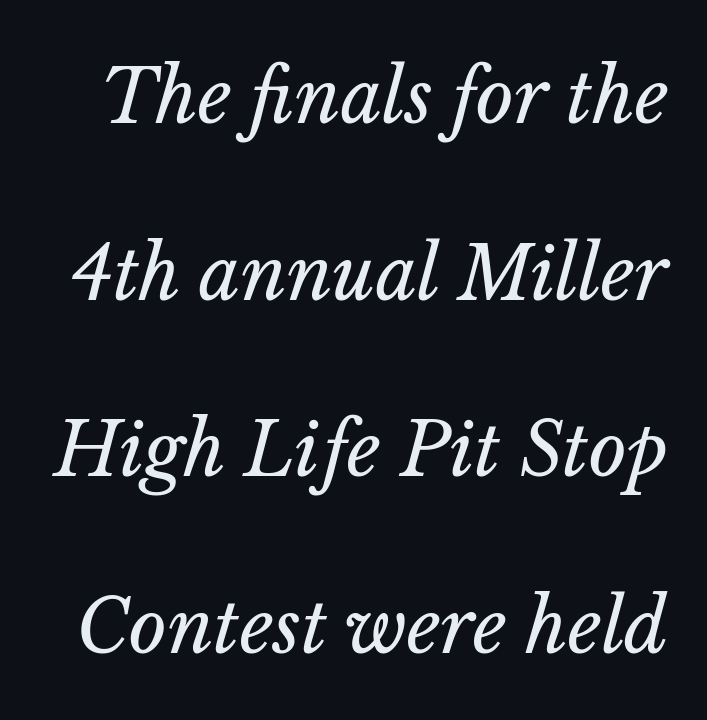
The image shows 73 px regular-weight type, italic (leaning right); set loose line spacing (2.42x), normal letter spacing, not underlined; low stroke contrast and a medium x-height.
